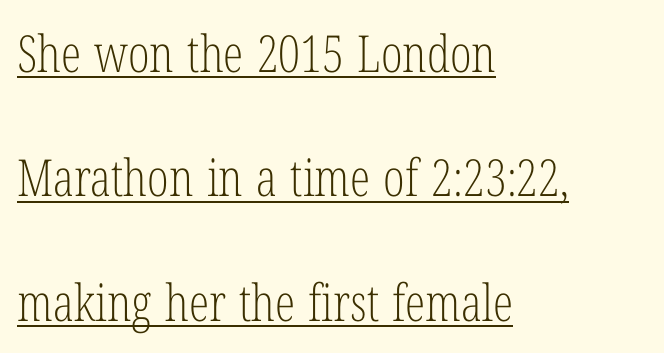
The image shows 51 px light, condensed serif type, upright; set left-aligned, loose line spacing (2.44x), normal letter spacing, underlined; low stroke contrast and a medium x-height.
